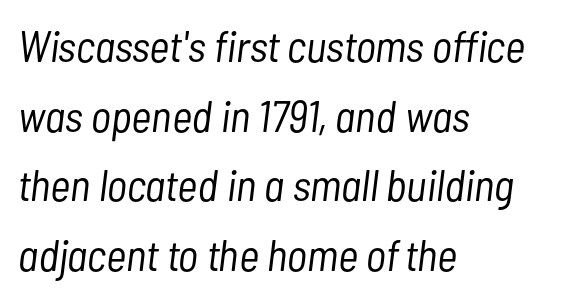
The image shows 44 px light, condensed type, italic (leaning right); set left-aligned, normal line spacing (1.58x), normal letter spacing, not underlined; low stroke contrast and a medium x-height.
